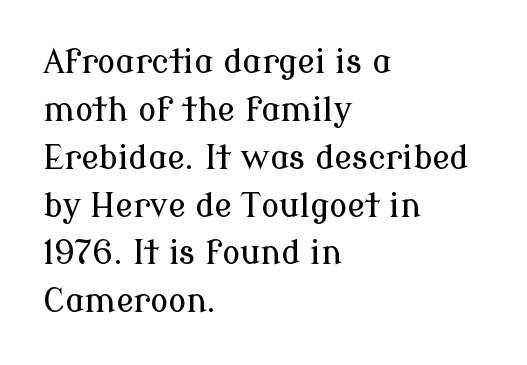
Q: Is the text italic (slanted)? A: No, it is upright.
Q: Is the typeface a serif or a sans-serif typeface? A: Serif.
Q: Is the text underlined? A: No.
Q: How is the paragraph aligned? A: Left-aligned.
Q: Is the spacing between letters normal or unusually wide? A: Normal.
Q: Is the spacing between lines tight, normal or loose? A: Normal.
Q: Width (condensed, normal, or wide)? A: Normal.
Q: Stroke contrast? A: Low.
Q: x-height? A: Medium.
Q: Monospaced? A: No.
